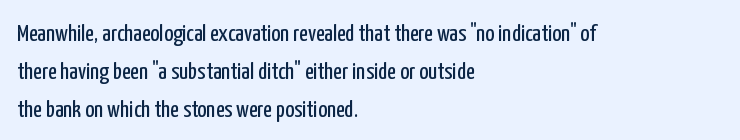
{"italic": "no", "bold": "no", "underline": "no", "align": "left", "line_spacing": "normal", "line_spacing_ratio": 1.59, "letter_spacing": "normal", "letter_spacing_em": 0.0, "glyph_px": 24}
